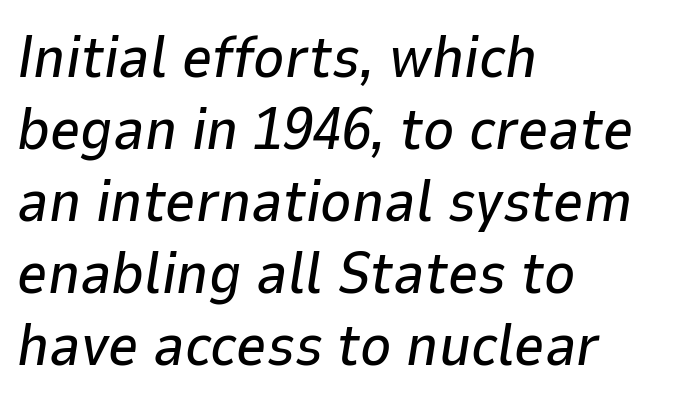
{"italic": "yes", "lean": "right", "slant_degrees": 9, "width": "normal", "stroke_contrast": "low", "x_height": "medium", "monospaced": "no", "underline": "no", "align": "left", "line_spacing_ratio": 1.22, "letter_spacing": "normal", "letter_spacing_em": 0.0, "glyph_px": 59}
